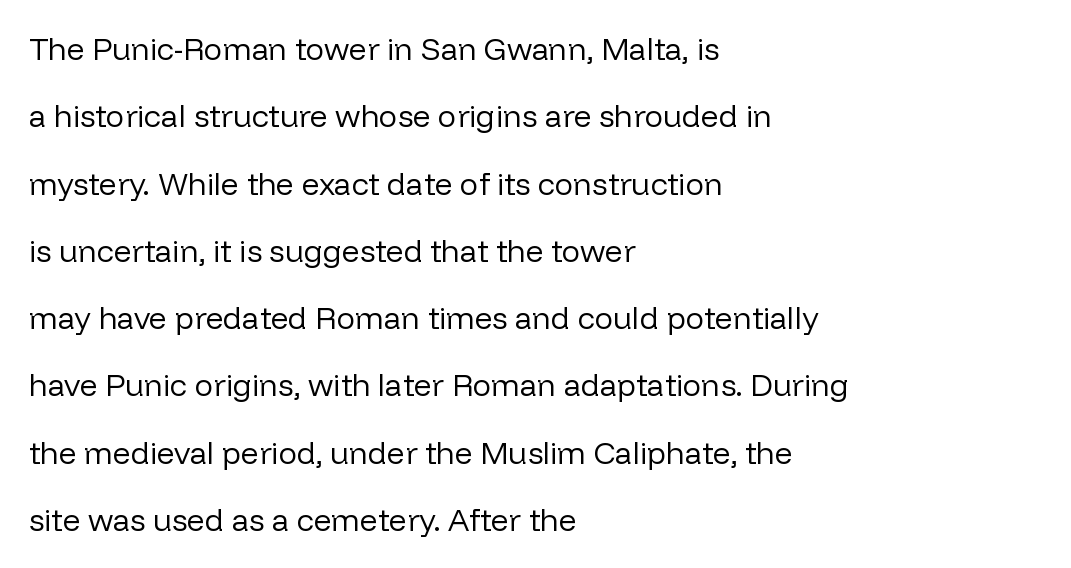
The image shows 31 px regular-weight sans-serif type, upright; set left-aligned, loose line spacing (2.17x), normal letter spacing, not underlined; low stroke contrast and a medium x-height.
